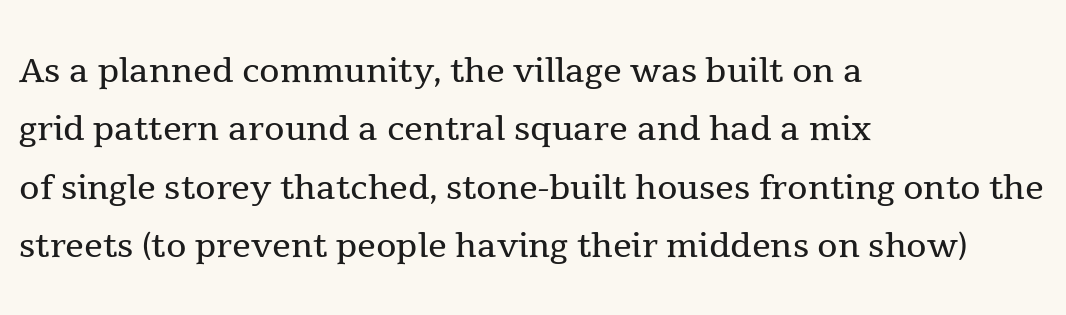
The image shows 47 px regular-weight serif type, upright; set left-aligned, line spacing 1.24x, normal letter spacing, not underlined; a medium x-height.
